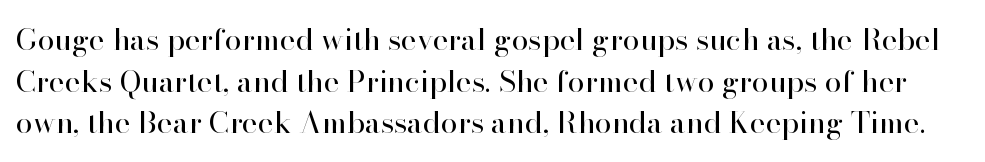
Q: Is the text bold? A: No.
Q: Is the text italic (slanted)? A: No, it is upright.
Q: Is the typeface a serif or a sans-serif typeface? A: Serif.
Q: Is the text underlined? A: No.
Q: Is the spacing between letters normal or unusually wide? A: Normal.
Q: Is the spacing between lines tight, normal or loose? A: Normal.
Q: Width (condensed, normal, or wide)? A: Normal.
Q: Stroke contrast? A: High.
Q: x-height? A: Small.
Q: Monospaced? A: No.
